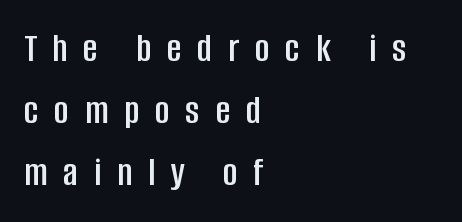
The line-height multiplier appears to be the usual default. Observe the wide spacing: letters keep a clear distance from each other. The face used here is a sans, in the tradition of grotesques and geometrics. Character widths vary here, with narrow letters taking less room than wide ones. Short and long lines alike share a common starting point at left. Words float on clear page, feet unadorned.
